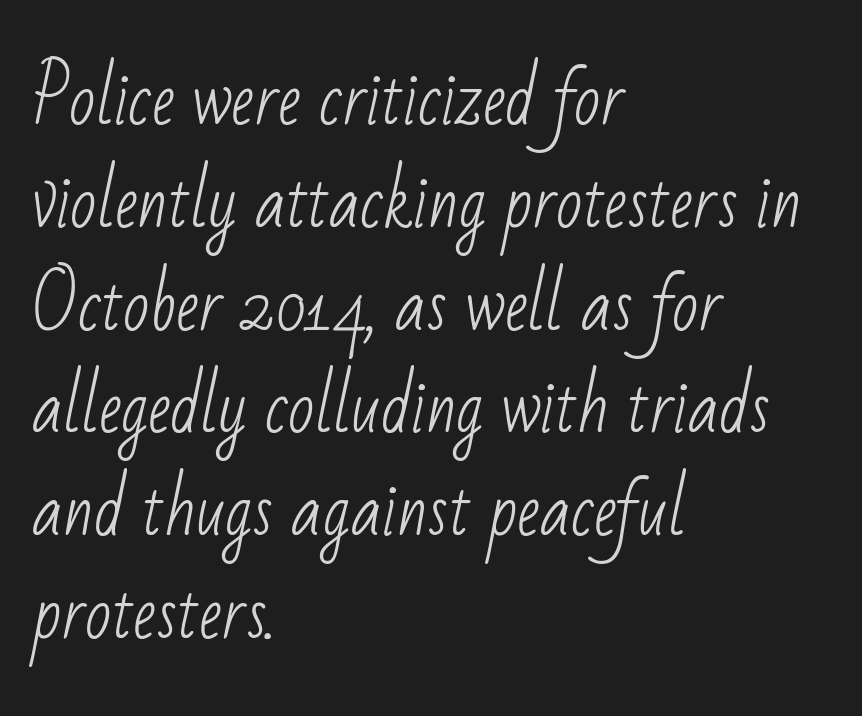
Note: no serifs on the glyphs. Each letter keeps its own natural width here, so spacing adapts to shape. Caption: multi-line text, flush left, ragged right. Ink coverage per letter is moderate at most. Interline gaps are of average width in this sample.
